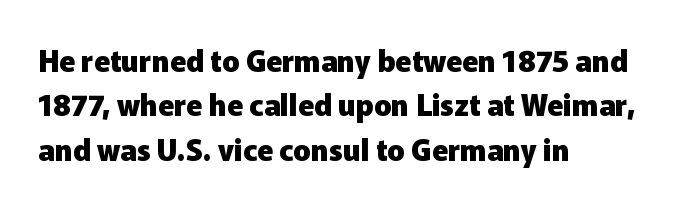
Each word holds together tightly as a unit, with standard inter-letter gaps. How would I describe the line gaps? Plain and ordinary. Chunky letters — that's bold for sure. A student would call this left alignment; a typographer would say flush left, rag right.
